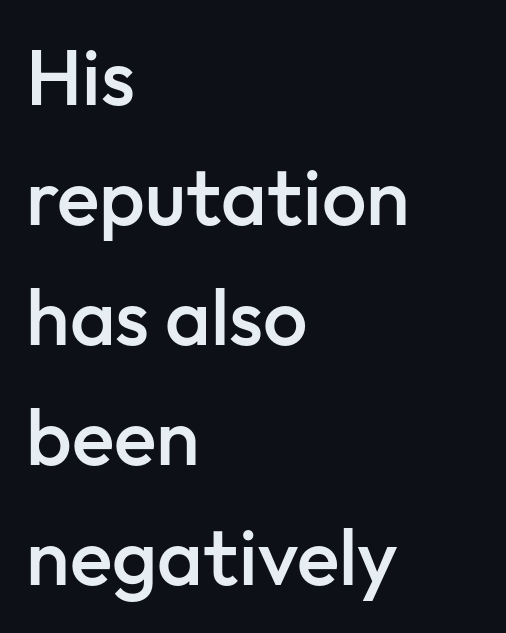
Q: Is the text bold? A: Semi-bold.
Q: Is the text italic (slanted)? A: No, it is upright.
Q: Is the typeface a serif or a sans-serif typeface? A: Sans-serif.
Q: Is the text underlined? A: No.
Q: How is the paragraph aligned? A: Left-aligned.
Q: Is the spacing between letters normal or unusually wide? A: Normal.
Q: Is the spacing between lines tight, normal or loose? A: Normal.
Q: Width (condensed, normal, or wide)? A: Normal.
Q: Stroke contrast? A: Low.
Q: x-height? A: Medium.
Q: Monospaced? A: No.
